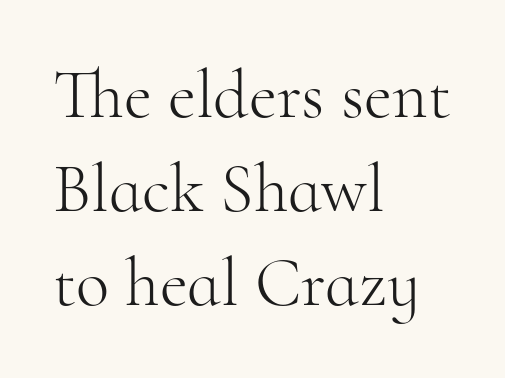
The image shows 69 px light serif type, upright; set left-aligned, normal line spacing (1.36x), normal letter spacing, not underlined; high stroke contrast and a small x-height.
